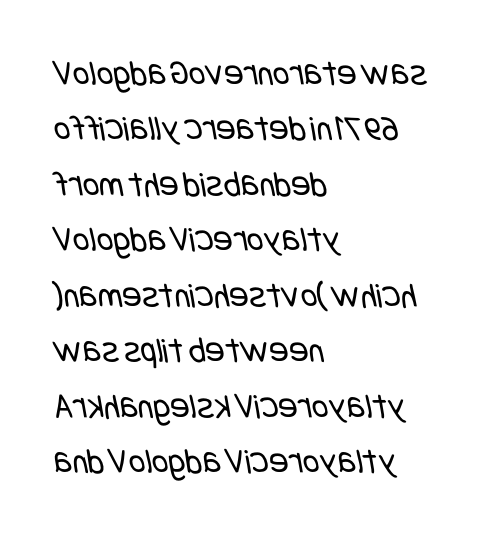
{"serif": "no", "bold": "no", "weight": "regular", "width": "condensed", "stroke_contrast": "low", "x_height": "large", "underline": "no", "align": "left", "line_spacing": "normal", "line_spacing_ratio": 1.54, "letter_spacing": "normal", "letter_spacing_em": 0.0, "glyph_px": 36}
